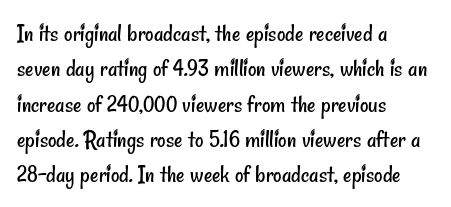
The image shows 26 px text type; set left-aligned, normal line spacing (1.36x), normal letter spacing, not underlined.
